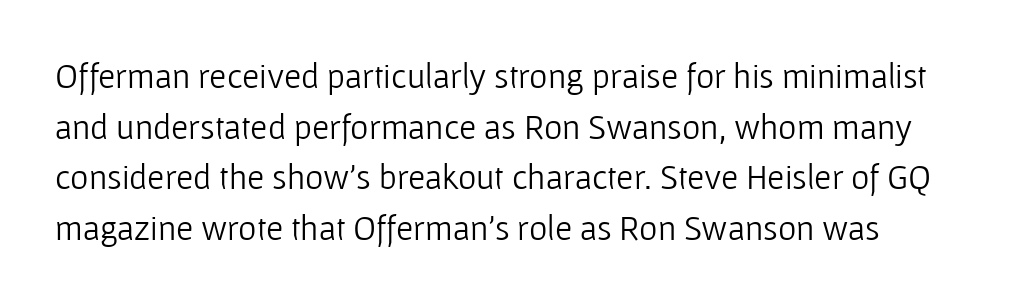
Q: Is the text bold? A: No.
Q: Is the text italic (slanted)? A: No, it is upright.
Q: Is the typeface a serif or a sans-serif typeface? A: Sans-serif.
Q: Is the text underlined? A: No.
Q: Is the spacing between letters normal or unusually wide? A: Normal.
Q: Is the spacing between lines tight, normal or loose? A: Normal.
Q: Width (condensed, normal, or wide)? A: Normal.
Q: Stroke contrast? A: Low.
Q: x-height? A: Medium.
Q: Monospaced? A: No.
